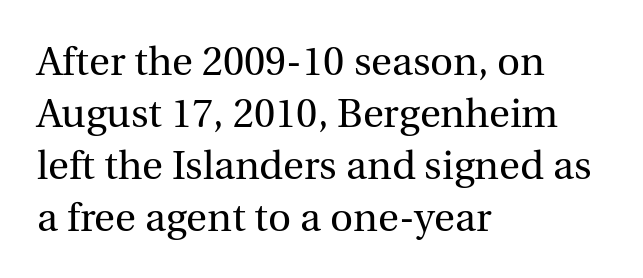
Q: Is the text bold? A: No.
Q: Is the text italic (slanted)? A: No, it is upright.
Q: Is the typeface a serif or a sans-serif typeface? A: Serif.
Q: Is the text underlined? A: No.
Q: How is the paragraph aligned? A: Left-aligned.
Q: Is the spacing between letters normal or unusually wide? A: Normal.
Q: Is the spacing between lines tight, normal or loose? A: Normal.
Q: Width (condensed, normal, or wide)? A: Normal.
Q: x-height? A: Medium.
Q: Monospaced? A: No.
